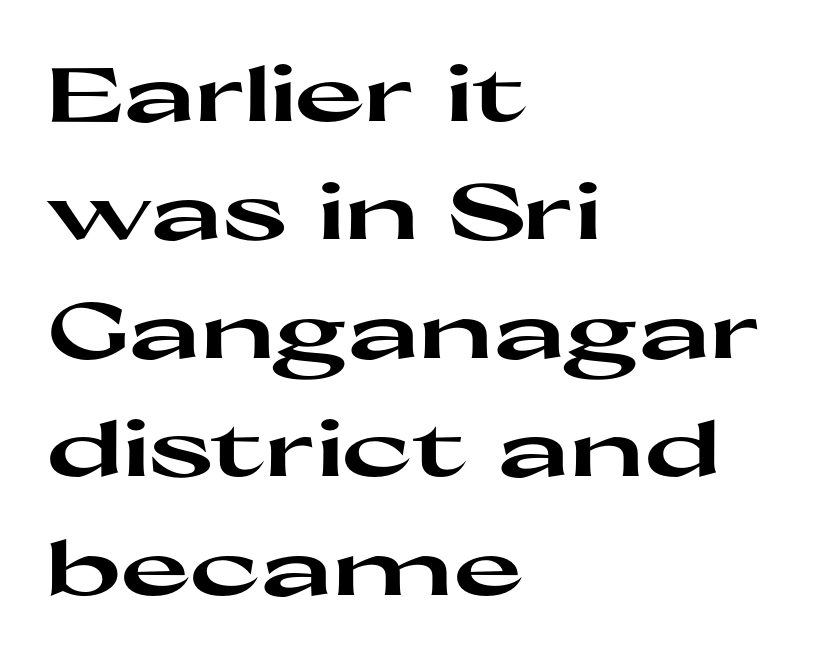
The image shows 75 px heavy, wide sans-serif type, upright; set left-aligned, normal line spacing (1.58x), normal letter spacing, not underlined; high stroke contrast and a medium x-height.
